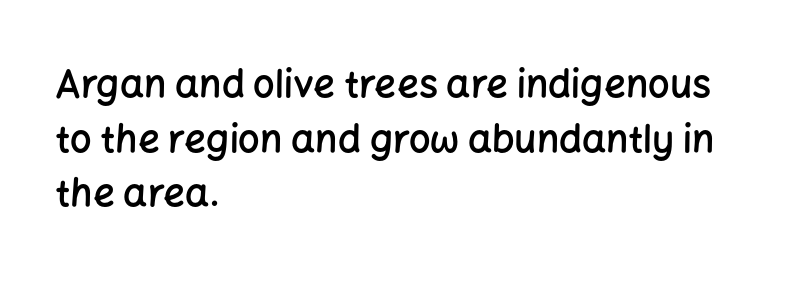
Nobody touched the tracking dial on this one. As a designer I'd log this as weight 600, semibold. Alignment: flush left. Style check: upright. Does the type have serifs? No, each stem ends abruptly.
